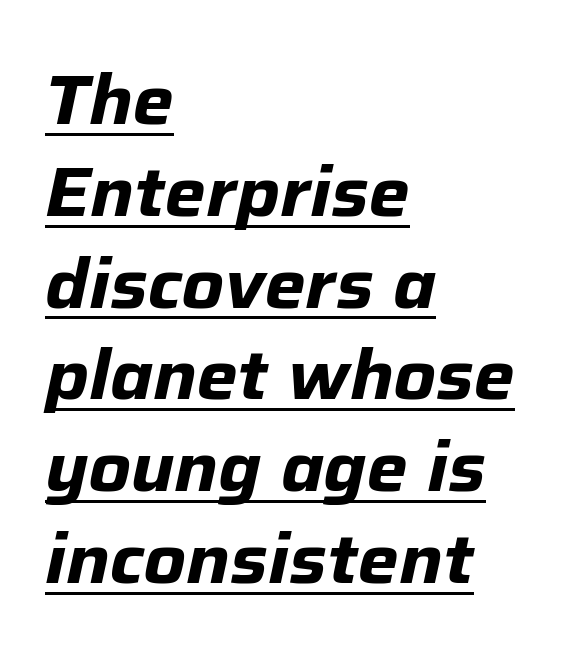
Q: Is the text bold? A: Yes.
Q: Is the text italic (slanted)? A: Yes, it leans right by about 12 degrees.
Q: Is the text underlined? A: Yes.
Q: How is the paragraph aligned? A: Left-aligned.
Q: Is the spacing between letters normal or unusually wide? A: Normal.
Q: Is the spacing between lines tight, normal or loose? A: Normal.
Q: Width (condensed, normal, or wide)? A: Normal.
Q: Stroke contrast? A: Low.
Q: x-height? A: Medium.
Q: Monospaced? A: No.
